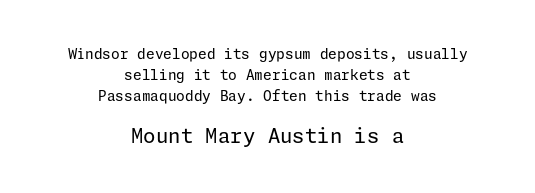
Q: Is the text bold? A: No.
Q: Is the text italic (slanted)? A: No, it is upright.
Q: Is the text underlined? A: No.
Q: How is the paragraph aligned? A: Centered.
Q: Is the spacing between letters normal or unusually wide? A: Normal.
Q: Is the spacing between lines tight, normal or loose? A: Normal.
Q: Which block of text is set in a larger size, the first (top) or the second (bottom)? A: The second (bottom) one.
